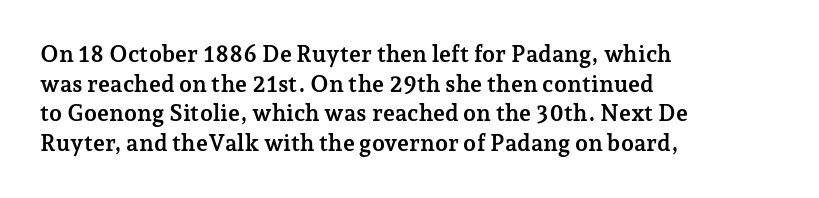
{"italic": "no", "bold": "yes", "underline": "no", "align": "left", "line_spacing": "normal", "line_spacing_ratio": 1.29, "letter_spacing": "normal", "letter_spacing_em": 0.0, "glyph_px": 23}
